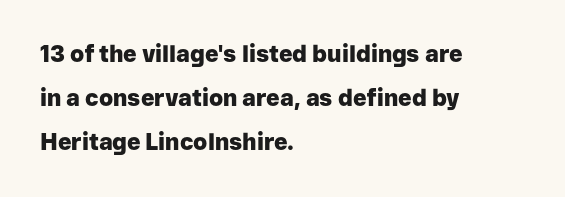
The horizontal fit of the characters is conventional and even. In terms of posture, this sample is upright. Vertical spacing — loose. You'd pick this weight for a headline — it's a proper bold.
